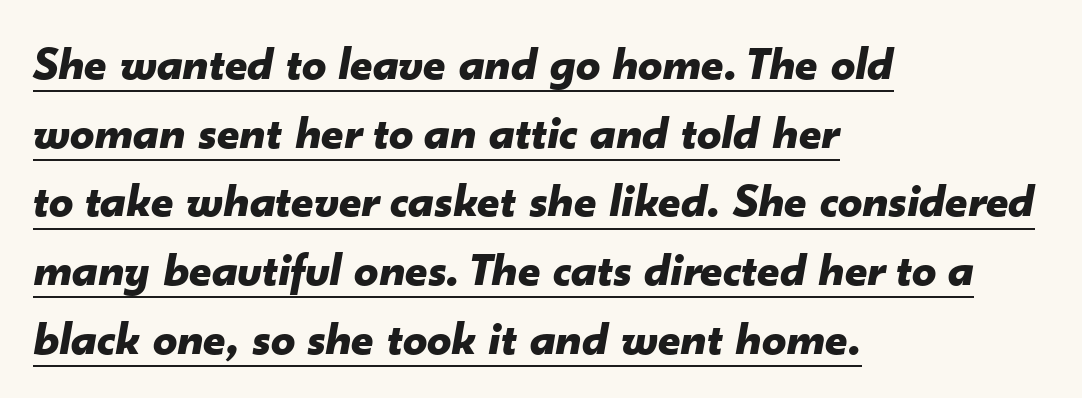
{"italic": "yes", "lean": "right", "slant_degrees": 10, "bold": "yes", "weight": "bold", "width": "normal", "stroke_contrast": "low", "x_height": "small", "monospaced": "no", "underline": "yes", "align": "left", "line_spacing": "normal", "line_spacing_ratio": 1.43, "letter_spacing": "normal", "letter_spacing_em": 0.0, "glyph_px": 48}
